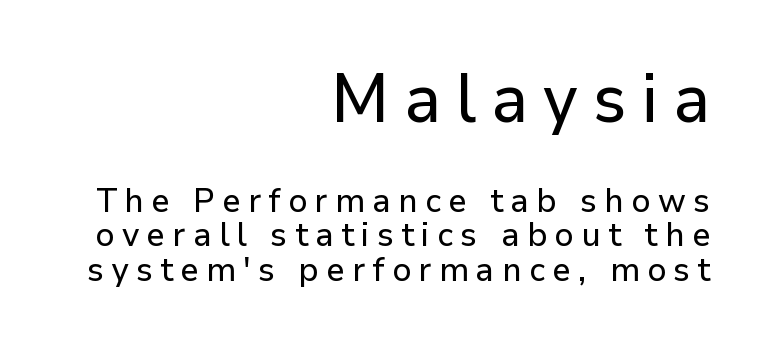
The image shows 68 px sans-serif type, upright; set right-aligned, tight line spacing (1.02x), unusually wide letter spacing (+0.22 em), not underlined; the first (top) block is 2.0x larger; low stroke contrast and a medium x-height.
